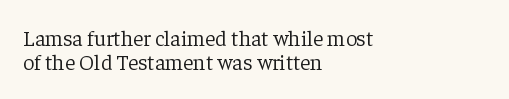
{"italic": "no", "bold": "no", "underline": "no", "align": "left", "line_spacing": "tight", "line_spacing_ratio": 1.11, "letter_spacing": "normal", "letter_spacing_em": 0.0, "glyph_px": 22}
